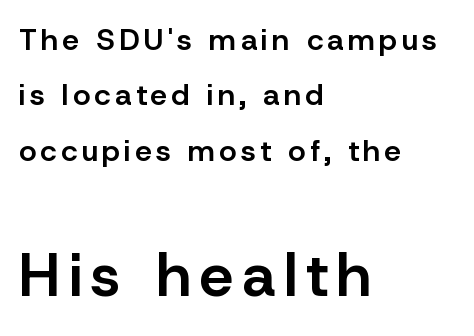
The rag falls on the right side of this text block. Moderately thickened strokes mark this as semibold type. Are there feet on the stems? There aren't — it's a sans. A bare baseline throughout the passage. Note the varied advance widths — an 'i' is clearly narrower than an 'm'. The letters stand upright; this is a roman face.
